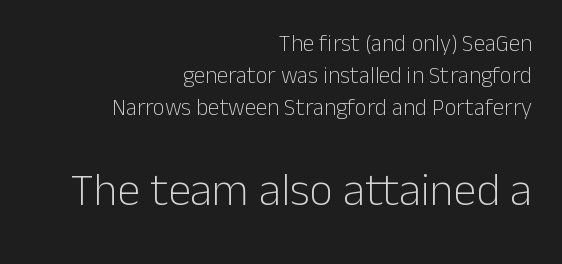
Q: Is the text bold? A: No.
Q: Is the text italic (slanted)? A: No, it is upright.
Q: Is the typeface a serif or a sans-serif typeface? A: Sans-serif.
Q: Is the text underlined? A: No.
Q: How is the paragraph aligned? A: Right-aligned.
Q: Is the spacing between letters normal or unusually wide? A: Normal.
Q: Is the spacing between lines tight, normal or loose? A: Normal.
Q: Which block of text is set in a larger size, the first (top) or the second (bottom)? A: The second (bottom) one.
Q: Width (condensed, normal, or wide)? A: Normal.
Q: Stroke contrast? A: Low.
Q: x-height? A: Medium.
Q: Monospaced? A: No.
